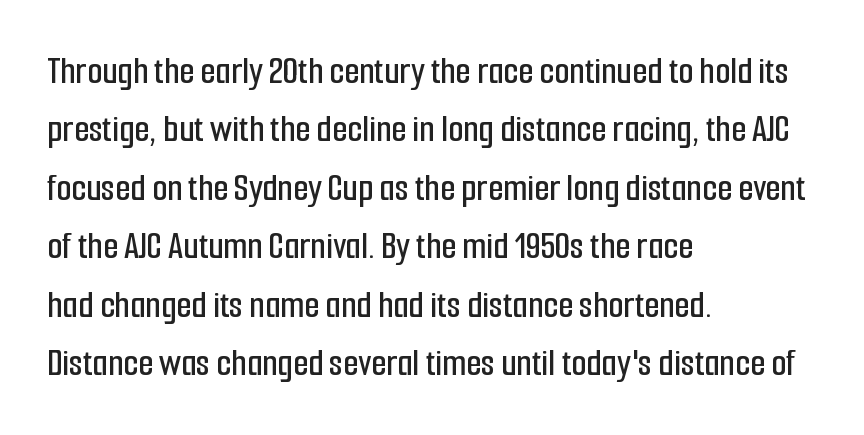
The designer went with a sans here, leaving each stem footless. The lines in this sample share a left origin and differ only in where they stop. A normal amount of white space separates one row of letters from the next. Descenders are the only things crossing below the line. Characters follow at the spacing the type designer built in. This sample has the flowing, uneven cadence of proportional lettering.
